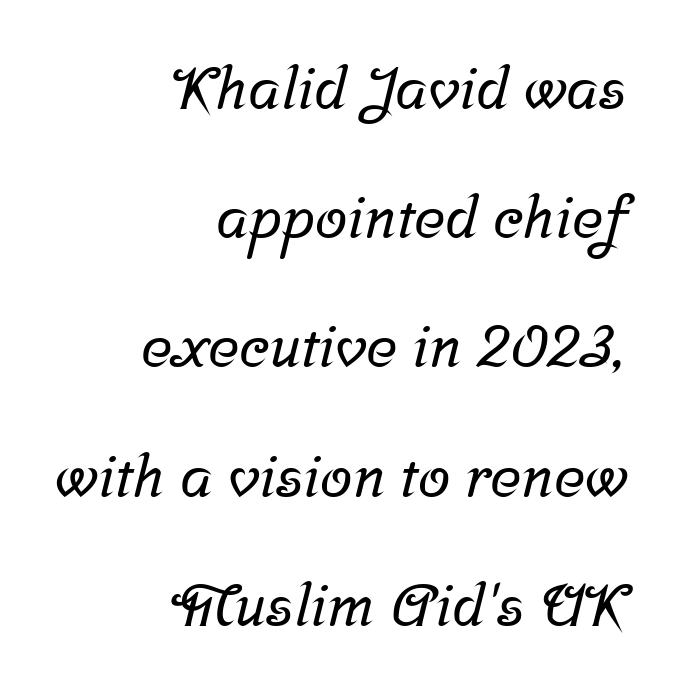
Does extra space separate the letters? No, they use regular spacing. Line ends are locked; line starts wander. The zone under the glyphs is completely vacant. Loosely led — the rows are spread out. These lines are rendered in a variable-pitch font.
